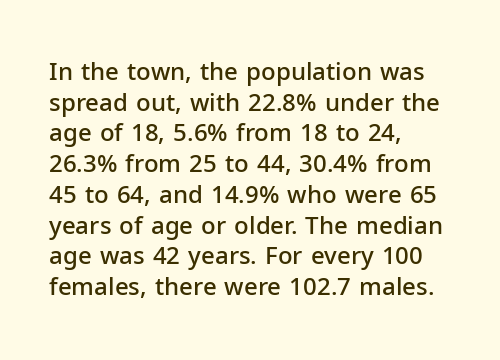
The image shows 24 px text type, upright; set left-aligned, normal line spacing (1.28x), normal letter spacing, not underlined.
